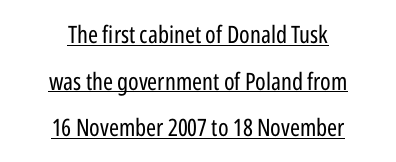
The image shows 24 px text type, upright; set centered, loose line spacing (1.94x), normal letter spacing, underlined.
